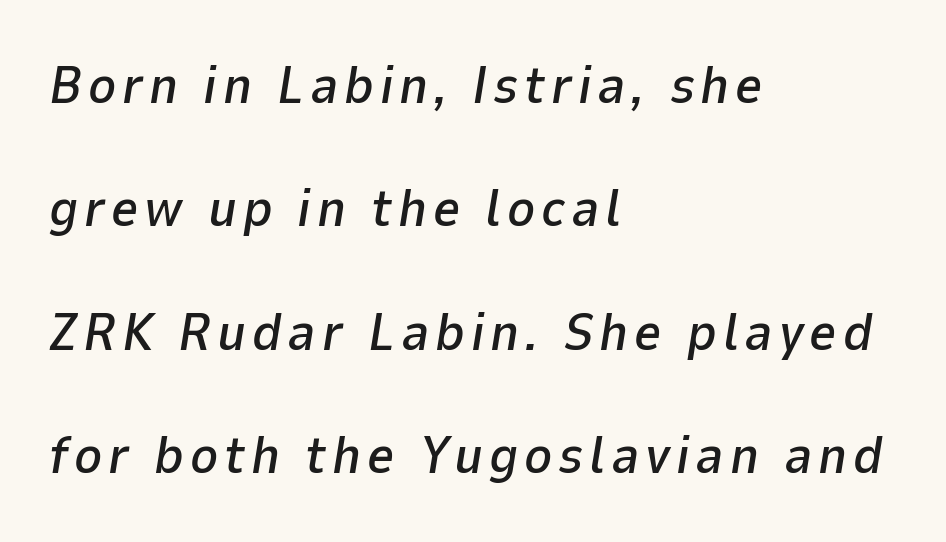
Q: Is the text italic (slanted)? A: Yes, it leans right by about 9 degrees.
Q: Is the text underlined? A: No.
Q: How is the paragraph aligned? A: Left-aligned.
Q: Is the spacing between lines tight, normal or loose? A: Loose.
Q: Width (condensed, normal, or wide)? A: Normal.
Q: Stroke contrast? A: Low.
Q: x-height? A: Medium.
Q: Monospaced? A: No.
